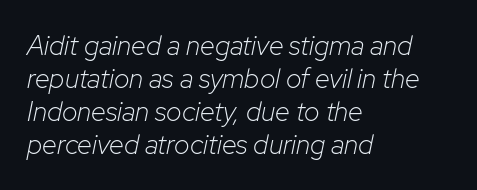
Plain, unruled lines of type. The typography opts for an oblique posture over an upright one. Default kerning and tracking; the words read as compact shapes. The setting favours the left margin, as ordinary paragraphs usually do. The strokes carry an ordinary text weight at most.
